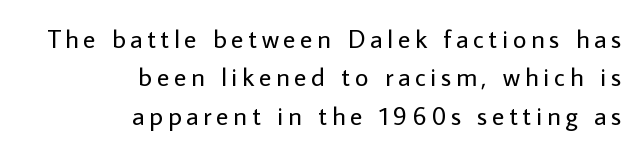
This is not heavy type; no bold has been used. A typesetter would call this leading conventional body-copy spacing. Short and long lines alike share a common ending point at right. Plain, unruled lines of type. Style check: upright.
